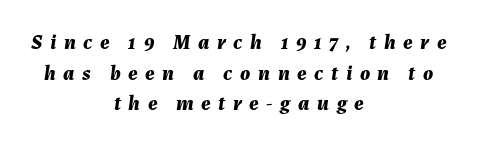
{"italic": "yes", "lean": "right", "slant_degrees": 7, "bold": "yes", "underline": "no", "align": "center", "line_spacing": "normal", "line_spacing_ratio": 1.46, "letter_spacing": "wide", "letter_spacing_em": 0.36, "glyph_px": 21}
